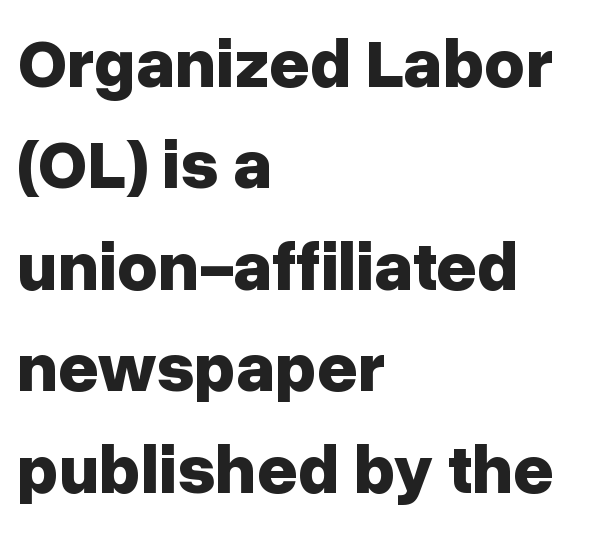
Q: Is the text bold? A: Yes.
Q: Is the text italic (slanted)? A: No, it is upright.
Q: Is the typeface a serif or a sans-serif typeface? A: Sans-serif.
Q: Is the text underlined? A: No.
Q: How is the paragraph aligned? A: Left-aligned.
Q: Is the spacing between letters normal or unusually wide? A: Normal.
Q: Is the spacing between lines tight, normal or loose? A: Normal.
Q: Width (condensed, normal, or wide)? A: Normal.
Q: Stroke contrast? A: Low.
Q: x-height? A: Medium.
Q: Monospaced? A: No.
